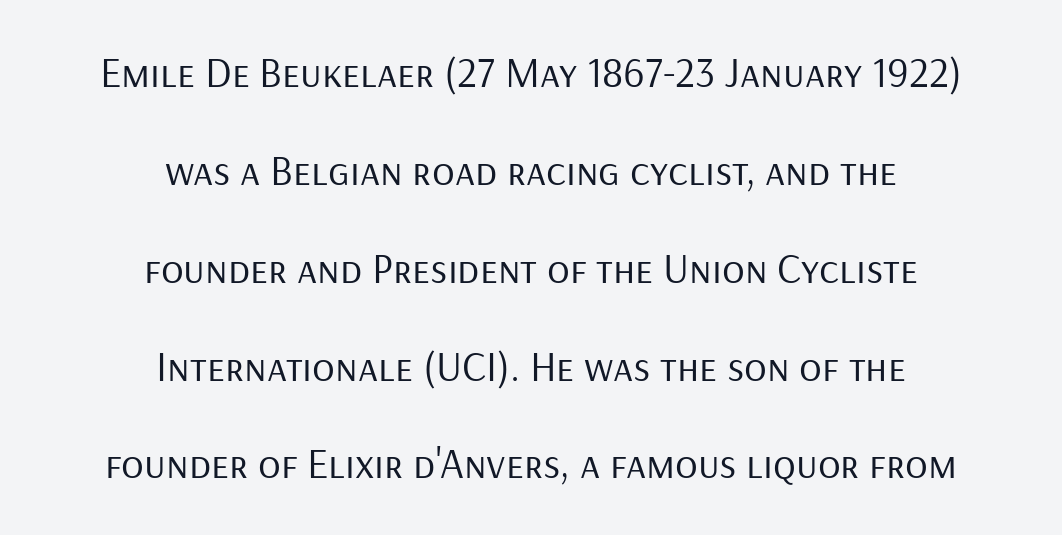
{"serif": "no", "italic": "no", "bold": "no", "weight": "regular", "width": "normal", "stroke_contrast": "low", "x_height": "medium", "monospaced": "no", "underline": "no", "align": "center", "line_spacing": "loose", "line_spacing_ratio": 2.33, "letter_spacing": "normal", "letter_spacing_em": 0.0, "glyph_px": 42}
